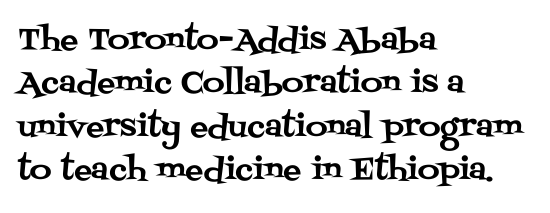
{"serif": "yes", "italic": "no", "width": "normal", "stroke_contrast": "medium", "x_height": "large", "monospaced": "no", "underline": "no", "align": "left", "line_spacing": "normal", "line_spacing_ratio": 1.45, "letter_spacing": "normal", "letter_spacing_em": 0.0, "glyph_px": 30}
